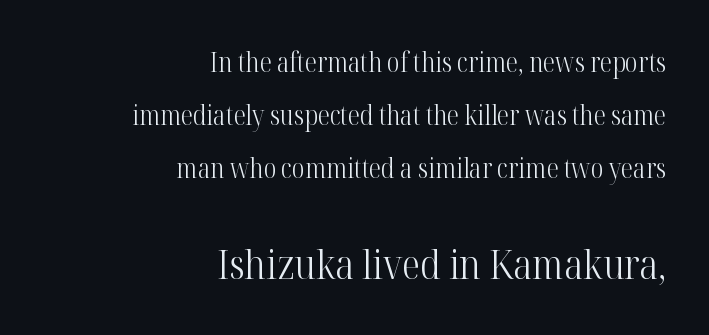
The image shows 41 px light, condensed serif type, upright; set right-aligned, loose line spacing (1.96x), normal letter spacing, not underlined; the second (bottom) block is 1.52x larger; high stroke contrast and a medium x-height.
